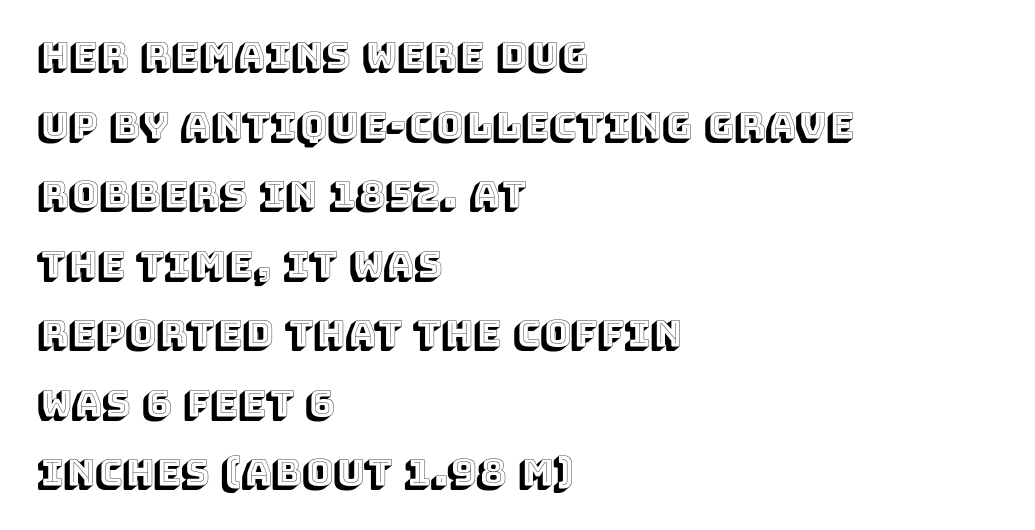
Q: Is the text italic (slanted)? A: No, it is upright.
Q: Is the text underlined? A: No.
Q: How is the paragraph aligned? A: Left-aligned.
Q: Is the spacing between letters normal or unusually wide? A: Normal.
Q: Width (condensed, normal, or wide)? A: Normal.
Q: x-height? A: Large.
Q: Monospaced? A: No.
